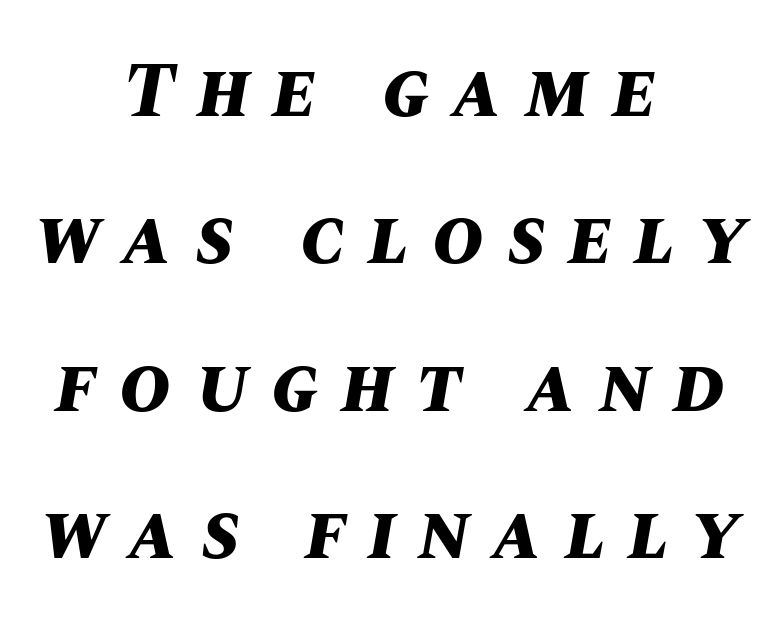
Q: Is the text bold? A: Yes.
Q: Is the text italic (slanted)? A: Yes, it leans right by about 10 degrees.
Q: Is the text underlined? A: No.
Q: How is the paragraph aligned? A: Centered.
Q: Is the spacing between letters normal or unusually wide? A: Unusually wide.
Q: Width (condensed, normal, or wide)? A: Normal.
Q: Stroke contrast? A: Medium.
Q: x-height? A: Large.
Q: Monospaced? A: No.
